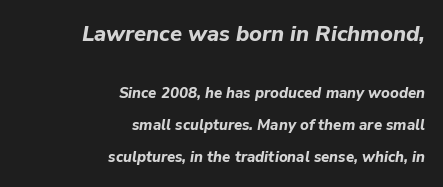
{"italic": "yes", "lean": "right", "slant_degrees": 9, "bold": "yes", "underline": "no", "align": "right", "line_spacing": "loose", "line_spacing_ratio": 2.13, "letter_spacing": "normal", "letter_spacing_em": 0.0, "larger_block": "first", "size_ratio": 1.47, "glyph_px": 22}
